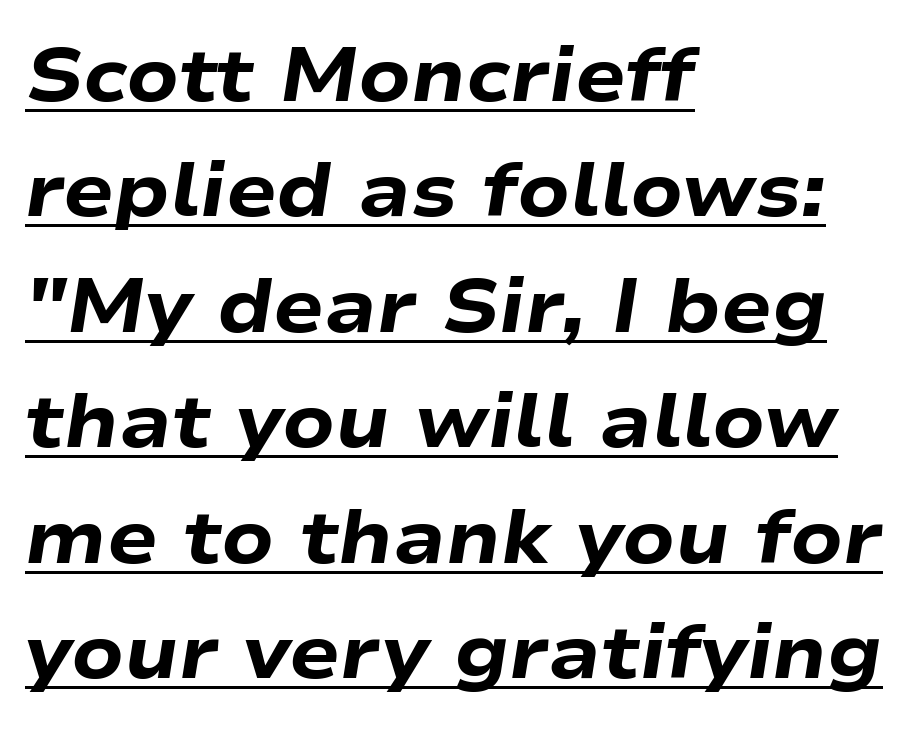
{"italic": "yes", "lean": "right", "slant_degrees": 9, "bold": "yes", "weight": "heavy", "width": "wide", "stroke_contrast": "low", "x_height": "medium", "monospaced": "no", "underline": "yes", "align": "left", "line_spacing": "normal", "line_spacing_ratio": 1.54, "letter_spacing": "normal", "letter_spacing_em": 0.0, "glyph_px": 75}
